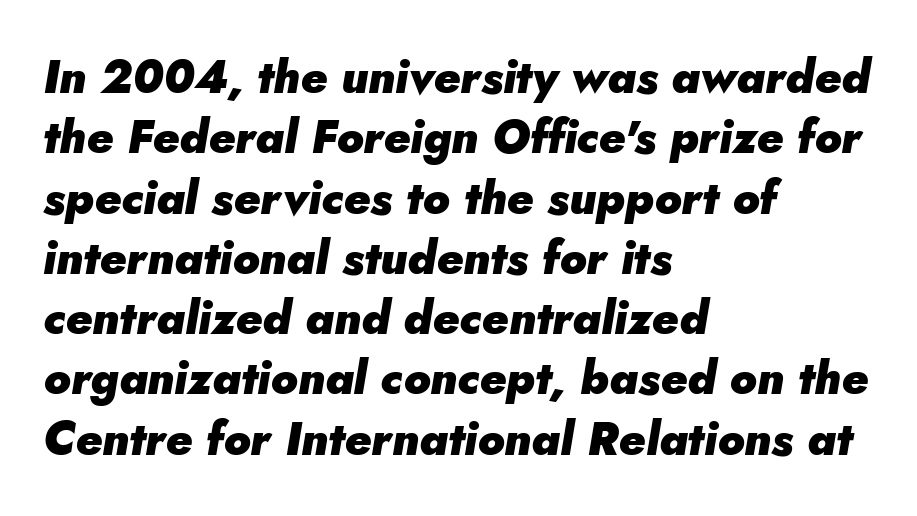
{"italic": "yes", "lean": "right", "slant_degrees": 5, "bold": "yes", "weight": "heavy", "width": "normal", "stroke_contrast": "low", "x_height": "small", "monospaced": "no", "underline": "no", "align": "left", "line_spacing": "normal", "line_spacing_ratio": 1.31, "letter_spacing": "normal", "letter_spacing_em": 0.0, "glyph_px": 46}
